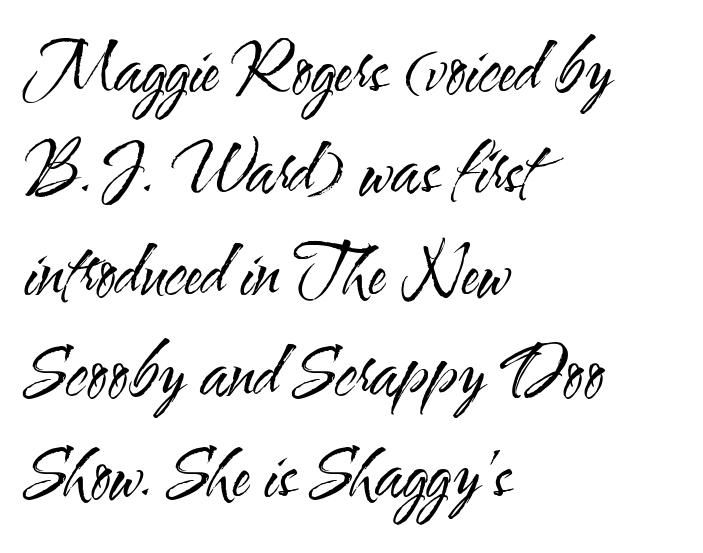
Honestly, the row spacing looks completely unremarkable. Character widths vary here, with narrow letters taking less room than wide ones. Has an underline been added? It has not. Ink coverage per letter is moderate at most. Where is the straight margin? On the left.
